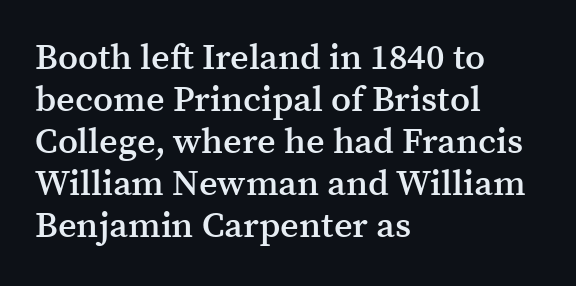
The image shows 36 px semibold serif type, upright; set left-aligned, line spacing 1.17x, normal letter spacing, not underlined; medium stroke contrast and a medium x-height.
